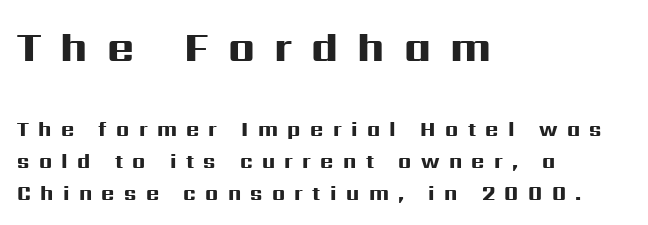
{"serif": "no", "italic": "no", "bold": "yes", "weight": "heavy", "width": "wide", "stroke_contrast": "high", "x_height": "medium", "monospaced": "no", "underline": "no", "align": "left", "line_spacing": "normal", "line_spacing_ratio": 1.6, "letter_spacing": "wide", "letter_spacing_em": 0.47, "larger_block": "first", "size_ratio": 2.05, "glyph_px": 41}
